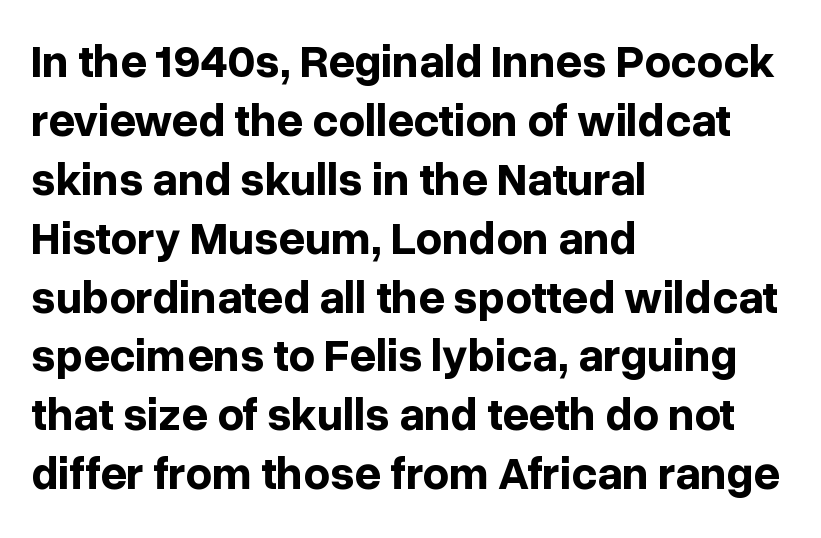
{"serif": "no", "italic": "no", "bold": "yes", "weight": "bold", "width": "normal", "stroke_contrast": "low", "x_height": "medium", "monospaced": "no", "underline": "no", "align": "left", "line_spacing": "normal", "line_spacing_ratio": 1.28, "letter_spacing": "normal", "letter_spacing_em": 0.0, "glyph_px": 46}
